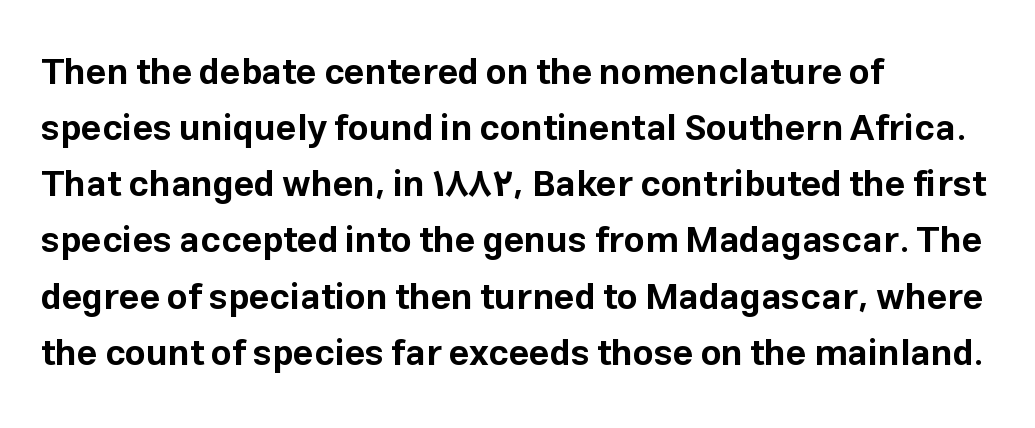
Q: Is the text bold? A: Yes.
Q: Is the text italic (slanted)? A: No, it is upright.
Q: Is the typeface a serif or a sans-serif typeface? A: Sans-serif.
Q: Is the text underlined? A: No.
Q: How is the paragraph aligned? A: Left-aligned.
Q: Is the spacing between letters normal or unusually wide? A: Normal.
Q: Is the spacing between lines tight, normal or loose? A: Normal.
Q: Width (condensed, normal, or wide)? A: Normal.
Q: Stroke contrast? A: Low.
Q: x-height? A: Medium.
Q: Monospaced? A: No.
